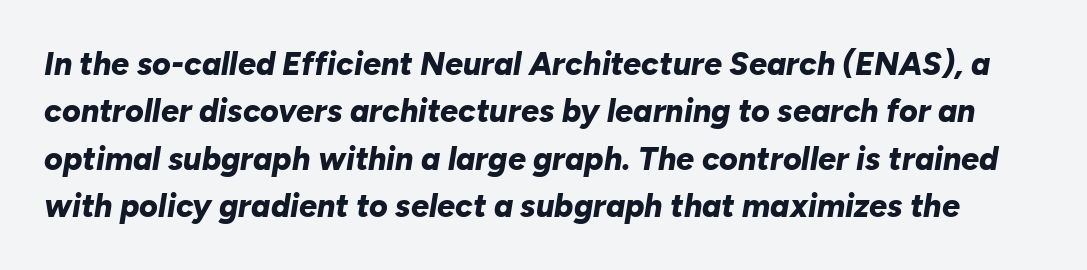
Q: Is the text bold? A: Yes.
Q: Is the text italic (slanted)? A: Yes, it leans right by about 10 degrees.
Q: Is the text underlined? A: No.
Q: Is the spacing between letters normal or unusually wide? A: Normal.
Q: Is the spacing between lines tight, normal or loose? A: Normal.
Q: Width (condensed, normal, or wide)? A: Normal.
Q: Stroke contrast? A: Low.
Q: x-height? A: Medium.
Q: Monospaced? A: No.
